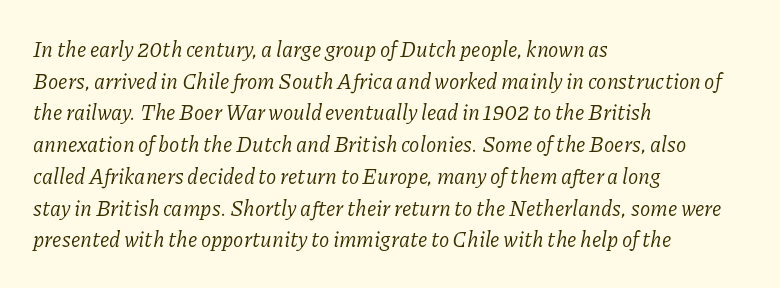
Q: Is the text bold? A: No.
Q: Is the text italic (slanted)? A: Yes, it leans right by about 11 degrees.
Q: Is the text underlined? A: No.
Q: How is the paragraph aligned? A: Left-aligned.
Q: Is the spacing between letters normal or unusually wide? A: Normal.
Q: Is the spacing between lines tight, normal or loose? A: Normal.
